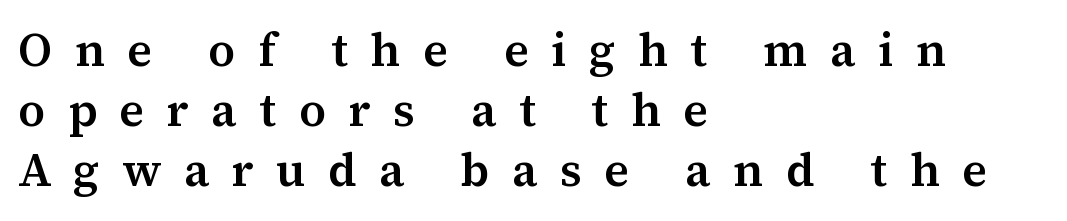
{"serif": "yes", "italic": "no", "bold": "semi", "weight": "semibold", "width": "normal", "stroke_contrast": "medium", "x_height": "medium", "monospaced": "no", "underline": "no", "align": "left", "line_spacing": "normal", "line_spacing_ratio": 1.28, "letter_spacing": "wide", "letter_spacing_em": 0.48, "glyph_px": 47}
